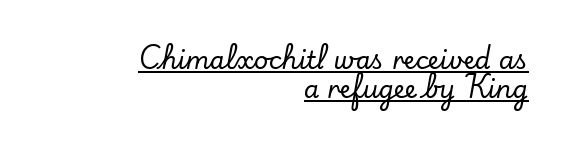
{"underline": "yes", "align": "right", "line_spacing_ratio": 1.17, "letter_spacing": "normal", "letter_spacing_em": 0.0, "glyph_px": 25}
